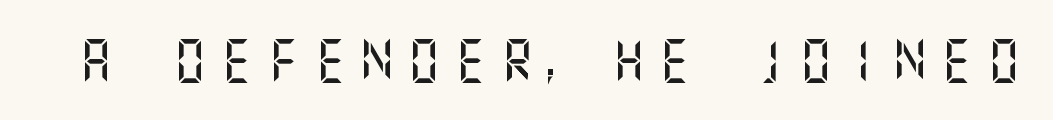
Q: Is the text italic (slanted)? A: No, it is upright.
Q: Is the typeface a serif or a sans-serif typeface? A: Sans-serif.
Q: Is the text underlined? A: No.
Q: Is the spacing between letters normal or unusually wide? A: Unusually wide.
Q: Width (condensed, normal, or wide)? A: Normal.
Q: Stroke contrast? A: Medium.
Q: x-height? A: Large.
